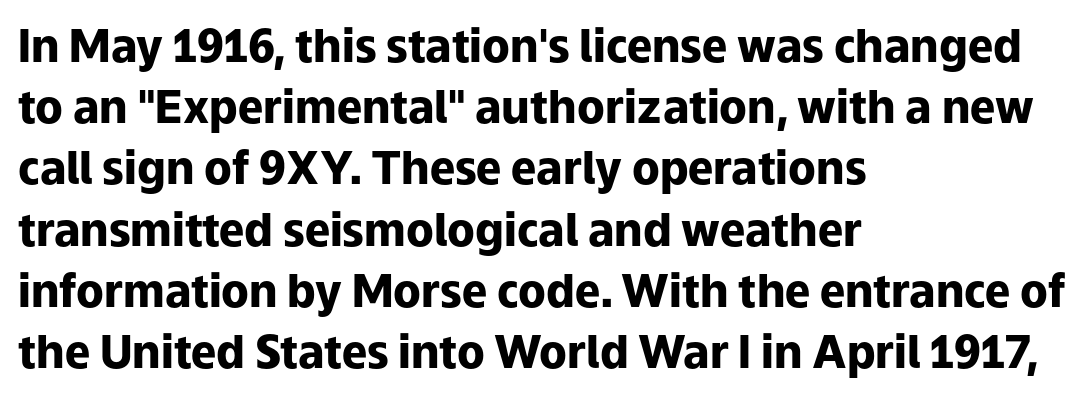
The image shows 45 px heavy sans-serif type, upright; set left-aligned, normal line spacing (1.36x), normal letter spacing, not underlined; low stroke contrast and a medium x-height.
